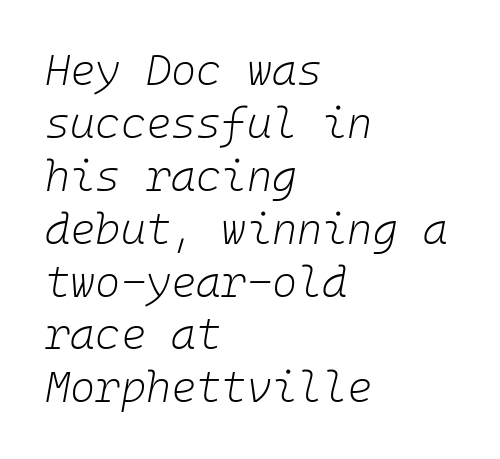
Q: Is the text bold? A: No.
Q: Is the text italic (slanted)? A: Yes, it leans right by about 10 degrees.
Q: Is the text underlined? A: No.
Q: How is the paragraph aligned? A: Left-aligned.
Q: Is the spacing between letters normal or unusually wide? A: Normal.
Q: Width (condensed, normal, or wide)? A: Normal.
Q: Stroke contrast? A: Low.
Q: x-height? A: Medium.
Q: Monospaced? A: Yes.
